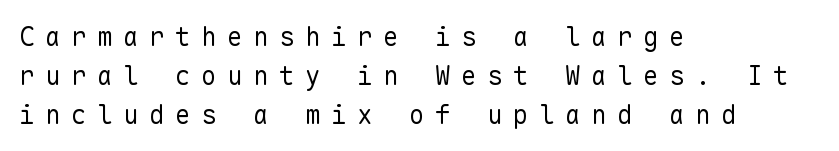
Q: Is the text bold? A: No.
Q: Is the text italic (slanted)? A: No, it is upright.
Q: Is the text underlined? A: No.
Q: How is the paragraph aligned? A: Left-aligned.
Q: Is the spacing between letters normal or unusually wide? A: Unusually wide.
Q: Is the spacing between lines tight, normal or loose? A: Normal.
